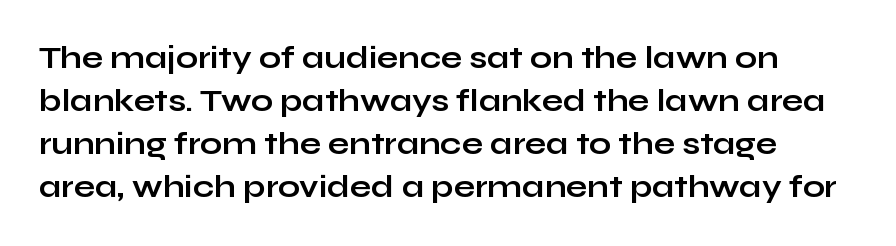
Proportional: the letters do not fall into vertical columns. Is this a sans? Yes — the strokes have no serifs. Quick note: not italic, upright. Emphasis by weight is at full strength: bold. The letterforms sit shoulder to shoulder at normal distance. Reading down the column, the eye jumps a familiar distance to each next line.
